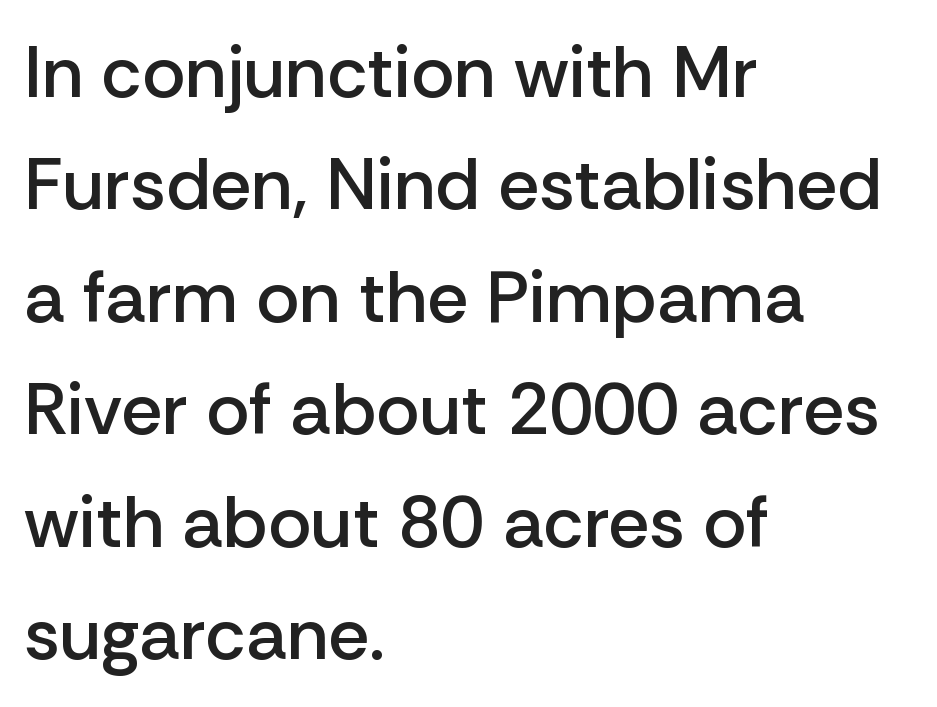
The rendering uses a moderate line-height, typical for paragraphs. In terms of weight, the rendering is demibold, just under bold. Unlike a traditional serif, this face leaves its strokes unadorned. What stands out about the letter spacing? Nothing — it is the standard amount. Think of a printed novel: that variable character pitch is what you see here. Type without underlining.
